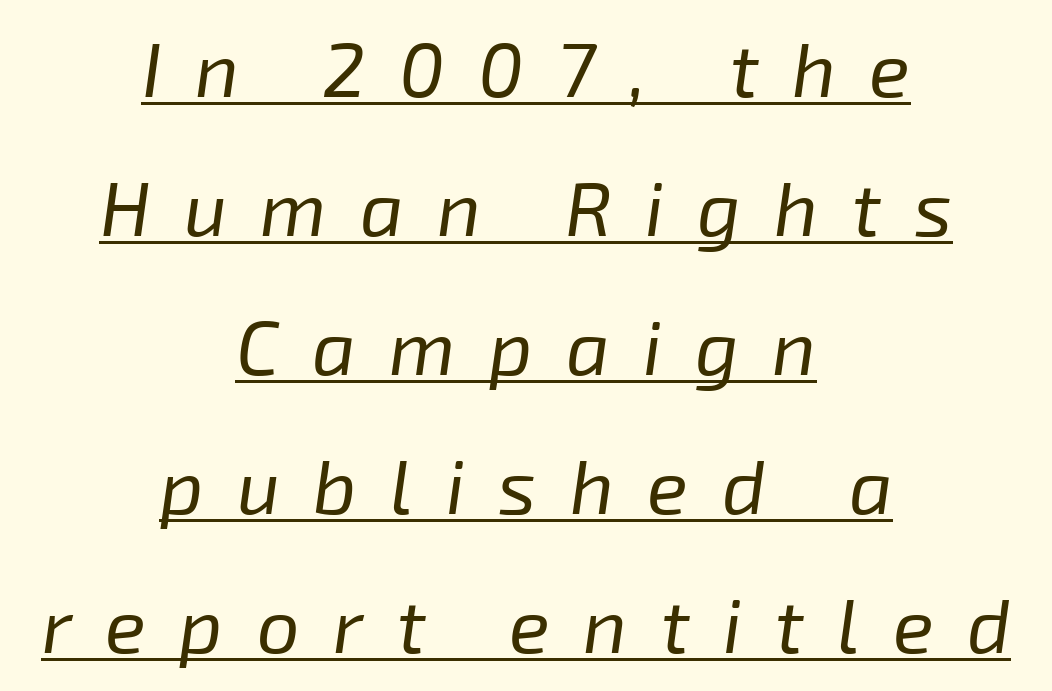
The image shows 76 px regular-weight type, italic (leaning right); set centered, line spacing 1.83x, unusually wide letter spacing (+0.44 em), underlined; low stroke contrast and a medium x-height.
